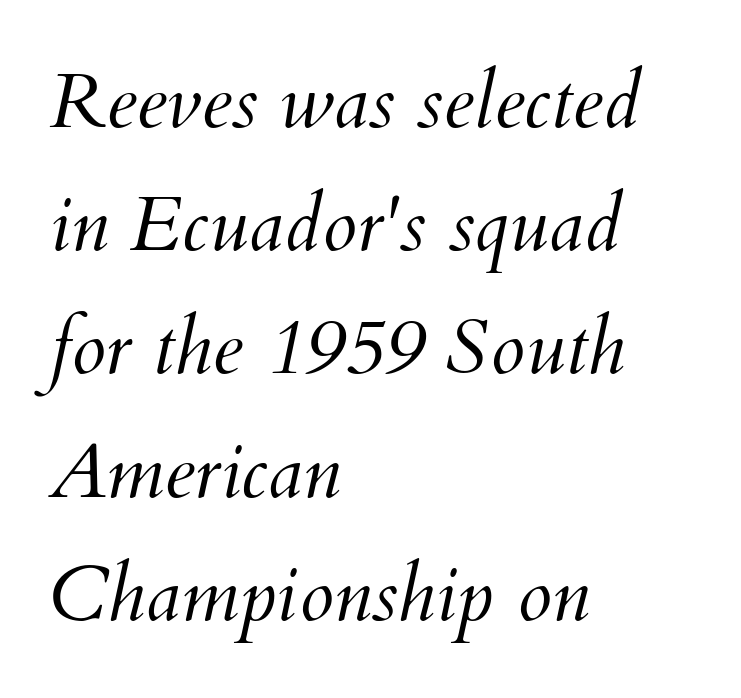
{"italic": "yes", "lean": "right", "slant_degrees": 12, "bold": "no", "weight": "light", "width": "normal", "stroke_contrast": "medium", "x_height": "small", "monospaced": "no", "underline": "no", "align": "left", "line_spacing": "normal", "line_spacing_ratio": 1.58, "letter_spacing": "normal", "letter_spacing_em": 0.0, "glyph_px": 78}
